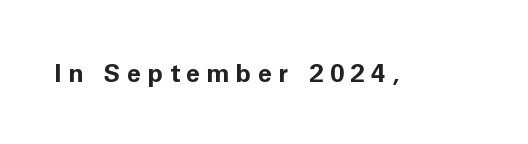
The image shows 25 px bold type, upright; set unusually wide letter spacing (+0.26 em), not underlined.
